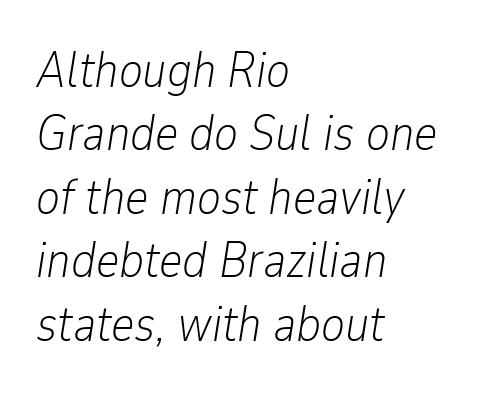
The image shows 50 px light, condensed type, italic (leaning right); set left-aligned, normal line spacing (1.27x), normal letter spacing, not underlined; low stroke contrast and a medium x-height.
